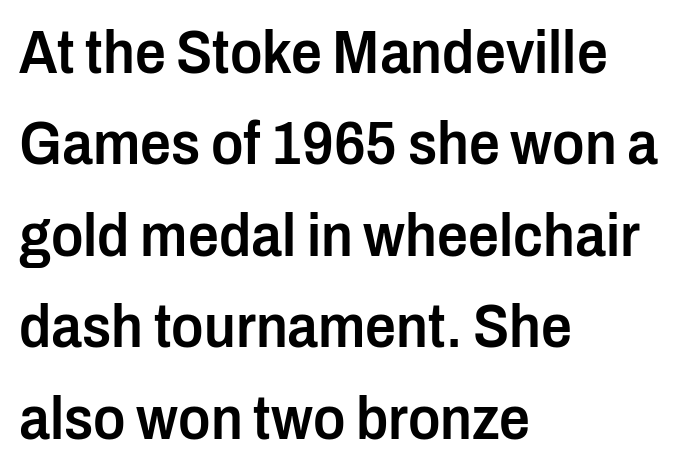
Q: Is the text bold? A: Semi-bold.
Q: Is the text italic (slanted)? A: No, it is upright.
Q: Is the typeface a serif or a sans-serif typeface? A: Sans-serif.
Q: Is the text underlined? A: No.
Q: How is the paragraph aligned? A: Left-aligned.
Q: Is the spacing between letters normal or unusually wide? A: Normal.
Q: Is the spacing between lines tight, normal or loose? A: Normal.
Q: Width (condensed, normal, or wide)? A: Condensed.
Q: Stroke contrast? A: Low.
Q: x-height? A: Medium.
Q: Monospaced? A: No.
